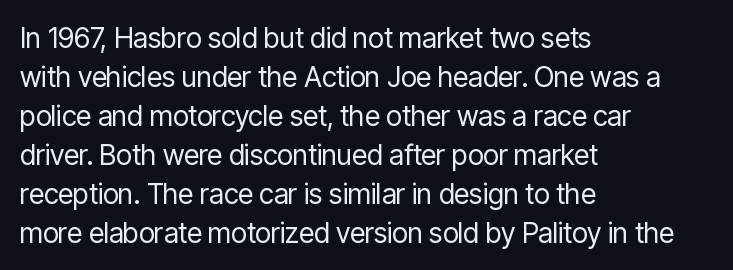
Q: Is the text bold? A: No.
Q: Is the text italic (slanted)? A: No, it is upright.
Q: Is the typeface a serif or a sans-serif typeface? A: Sans-serif.
Q: Is the text underlined? A: No.
Q: How is the paragraph aligned? A: Left-aligned.
Q: Is the spacing between letters normal or unusually wide? A: Normal.
Q: Is the spacing between lines tight, normal or loose? A: Normal.
Q: Width (condensed, normal, or wide)? A: Condensed.
Q: Stroke contrast? A: Low.
Q: x-height? A: Medium.
Q: Monospaced? A: No.
